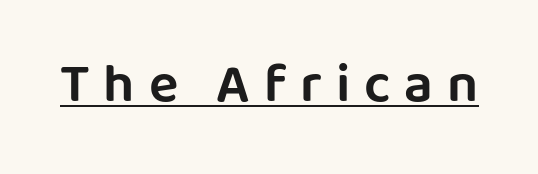
The words here are underlined. The passage shown is typed in a proportional face where columns would drift. Does the type have serifs? No, each stem ends abruptly. Ordinary non-slanted type is in use. The line texture is sparse and dotted thanks to wide tracking.
